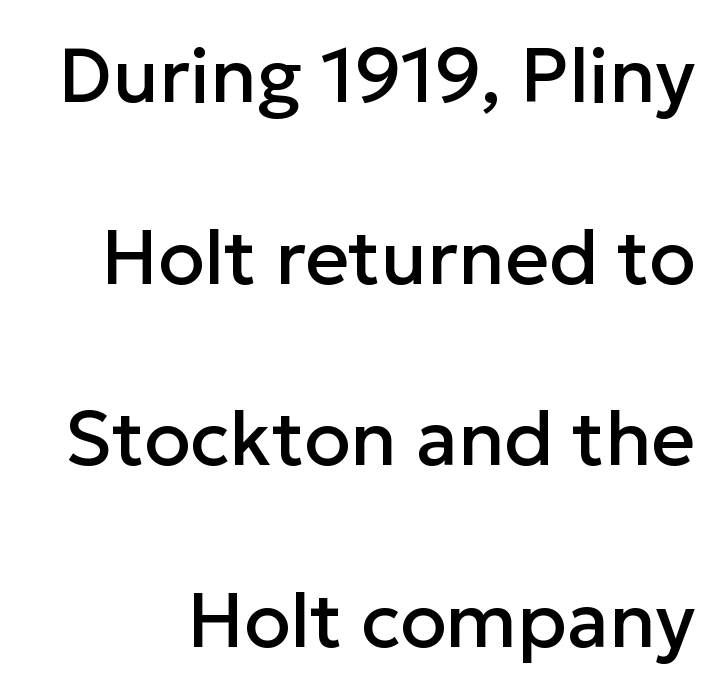
Q: Is the text italic (slanted)? A: No, it is upright.
Q: Is the typeface a serif or a sans-serif typeface? A: Sans-serif.
Q: Is the text underlined? A: No.
Q: Is the spacing between letters normal or unusually wide? A: Normal.
Q: Is the spacing between lines tight, normal or loose? A: Loose.
Q: Width (condensed, normal, or wide)? A: Normal.
Q: Stroke contrast? A: Low.
Q: x-height? A: Medium.
Q: Monospaced? A: No.
